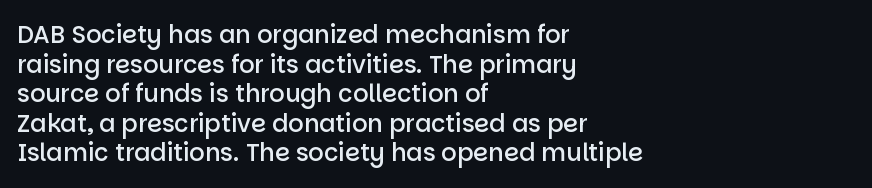
The image shows 24 px text type, upright; set left-aligned, line spacing 1.23x, normal letter spacing, not underlined.
